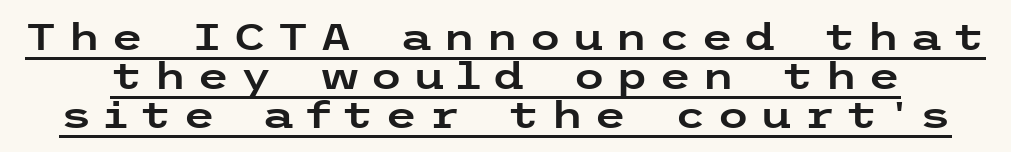
To sum up the face: it is a sans, with no serifs. This is underlined copy, the kind a proofreader might mark for attention. It's the straight-up-and-down kind of type. Honestly, the letter spacing is so wide it's the main thing you notice. Line spacing here is tight.
